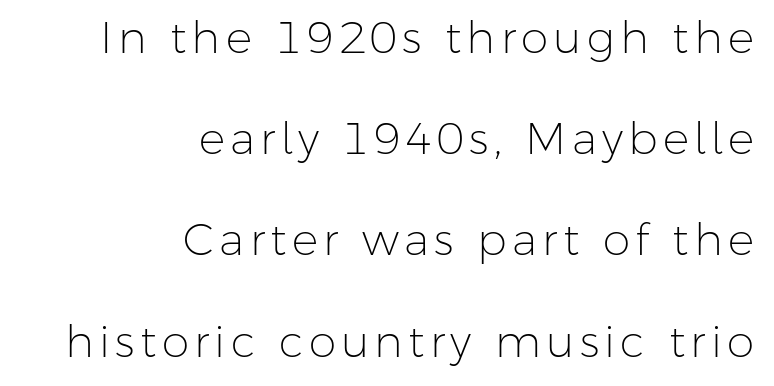
{"serif": "no", "italic": "no", "bold": "no", "weight": "light", "width": "normal", "stroke_contrast": "low", "x_height": "medium", "monospaced": "no", "underline": "no", "align": "right", "line_spacing": "loose", "line_spacing_ratio": 2.3, "glyph_px": 44}
